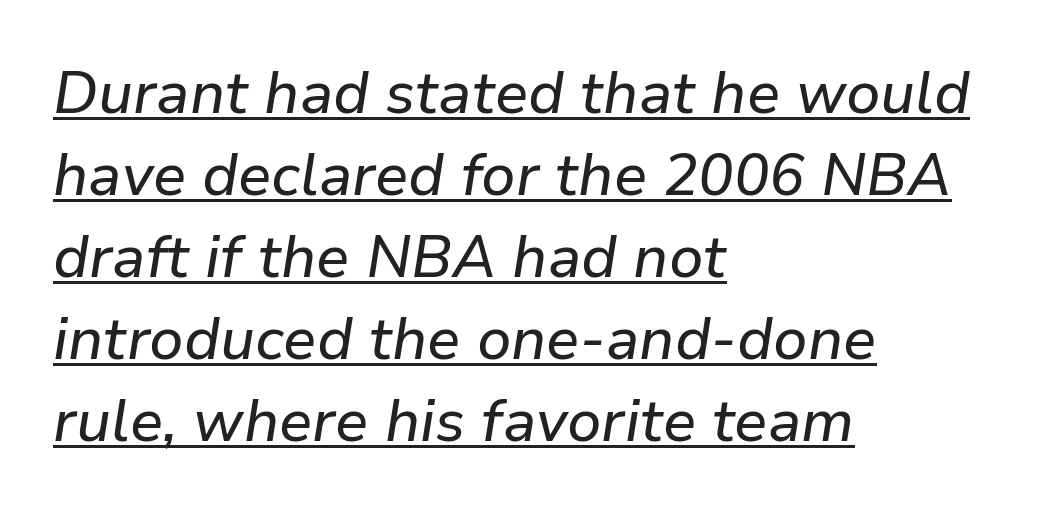
Q: Is the text italic (slanted)? A: Yes, it leans right by about 9 degrees.
Q: Is the text underlined? A: Yes.
Q: How is the paragraph aligned? A: Left-aligned.
Q: Is the spacing between letters normal or unusually wide? A: Normal.
Q: Is the spacing between lines tight, normal or loose? A: Normal.
Q: Width (condensed, normal, or wide)? A: Normal.
Q: Stroke contrast? A: Low.
Q: x-height? A: Medium.
Q: Monospaced? A: No.
